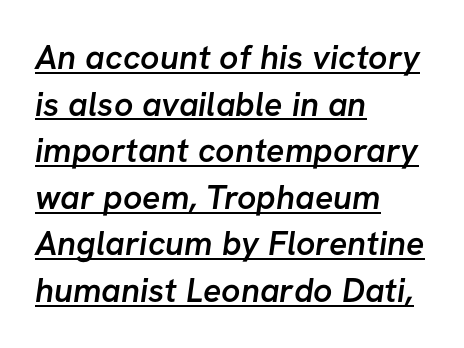
The image shows 34 px semibold sans-serif type; set left-aligned, normal line spacing (1.37x), normal letter spacing, underlined; low stroke contrast and a medium x-height.
